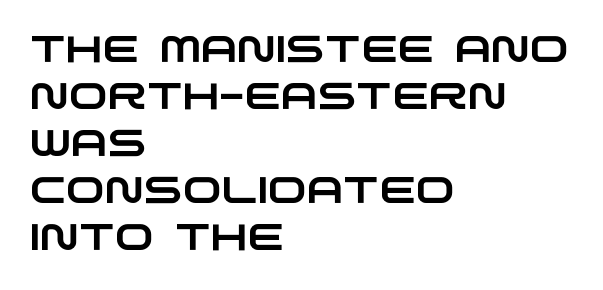
The type is set solid horizontally, with unmodified tracking. The baseline area is clear. Alignment: flush left. Notice how descenders clear the ascenders below comfortably — that's standard leading.
